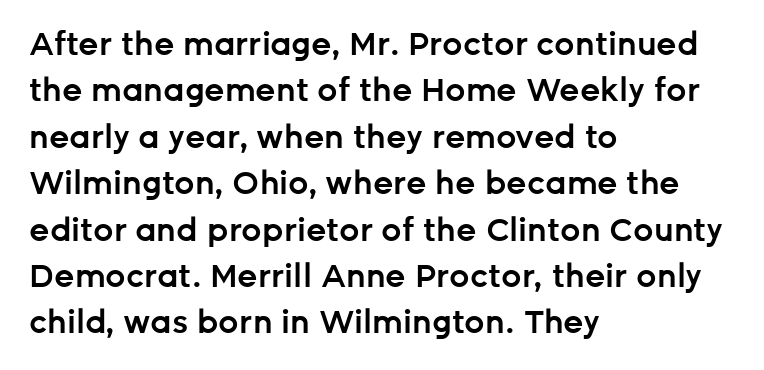
Q: Is the text bold? A: Semi-bold.
Q: Is the text italic (slanted)? A: No, it is upright.
Q: Is the typeface a serif or a sans-serif typeface? A: Sans-serif.
Q: Is the text underlined? A: No.
Q: How is the paragraph aligned? A: Left-aligned.
Q: Is the spacing between letters normal or unusually wide? A: Normal.
Q: Is the spacing between lines tight, normal or loose? A: Normal.
Q: Width (condensed, normal, or wide)? A: Normal.
Q: Stroke contrast? A: Low.
Q: x-height? A: Medium.
Q: Monospaced? A: No.
